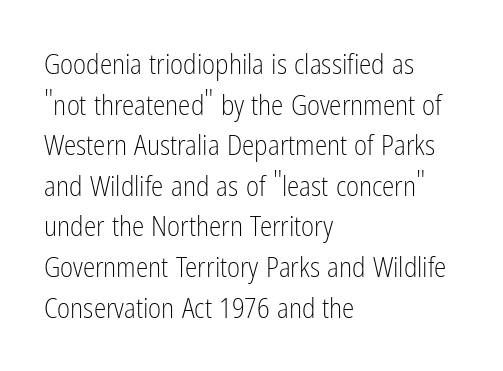
The image shows 28 px light, condensed sans-serif type, upright; set left-aligned, normal line spacing (1.45x), normal letter spacing, not underlined; low stroke contrast and a medium x-height.
